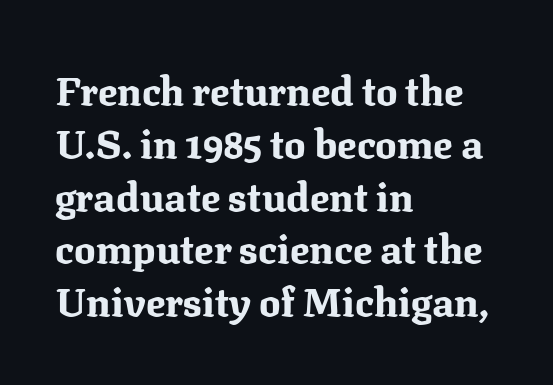
Strong, thick strokes mark this as bold type. Italic: no, the glyphs are upright roman. The space beneath each line is pristine and unruled. This sample uses a serif face. Each letter keeps its own natural width here, so spacing adapts to shape.
